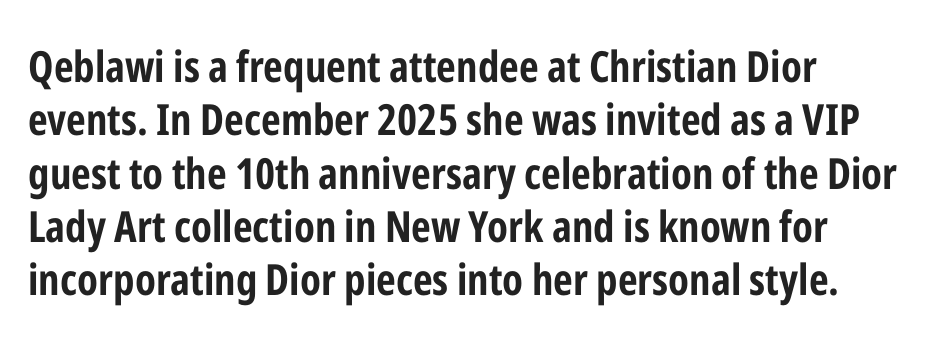
Pretty heavy lettering here — definitely bold. Is there any slant? The stems are plumb. A student would call this left alignment; a typographer would say flush left, rag right. Here the glyphs are tracked normally, forming tight word shapes. Descenders hang freely into open space.
